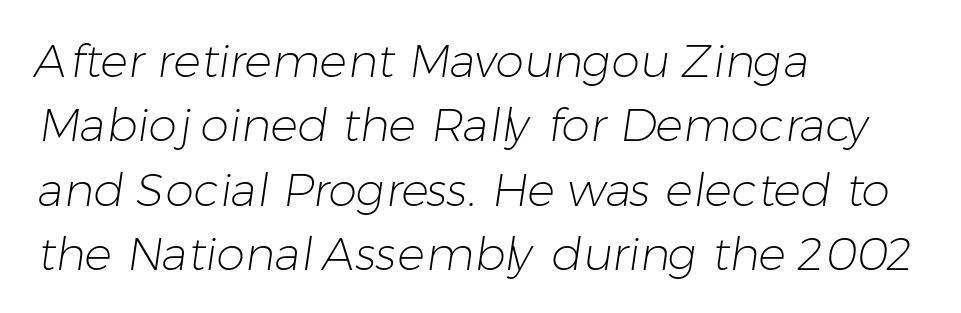
The image shows 46 px light sans-serif type; set left-aligned, normal line spacing (1.4x), normal letter spacing, not underlined; low stroke contrast and a medium x-height.
